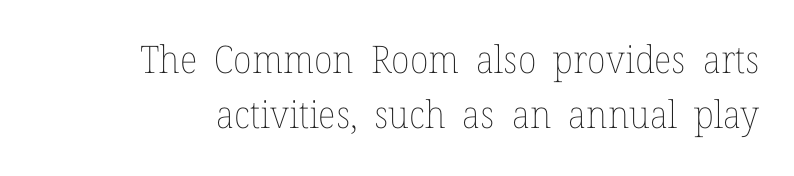
Q: Is the text bold? A: No.
Q: Is the text italic (slanted)? A: No, it is upright.
Q: Is the text underlined? A: No.
Q: Is the spacing between letters normal or unusually wide? A: Normal.
Q: Is the spacing between lines tight, normal or loose? A: Normal.
Q: Width (condensed, normal, or wide)? A: Normal.
Q: Stroke contrast? A: Low.
Q: x-height? A: Medium.
Q: Monospaced? A: No.
